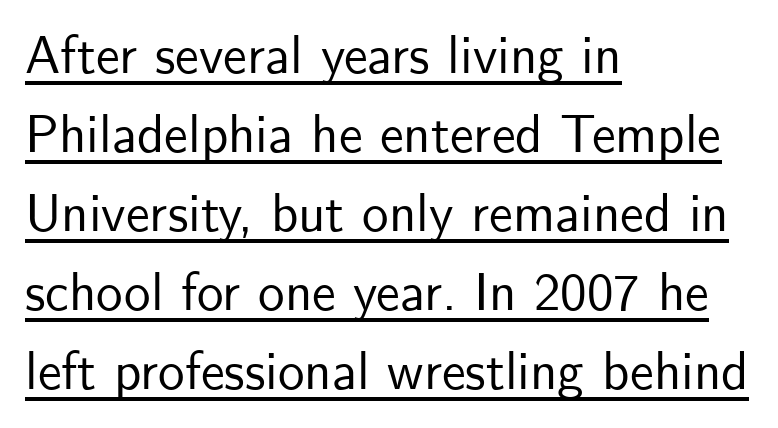
Do the letters lean? They stand straight. Here the designer chose a conventional face with non-uniform glyph widths. Is this a sans? Yes — the strokes have no serifs. A continuous stroke trails under the words, as in a hyperlink.
